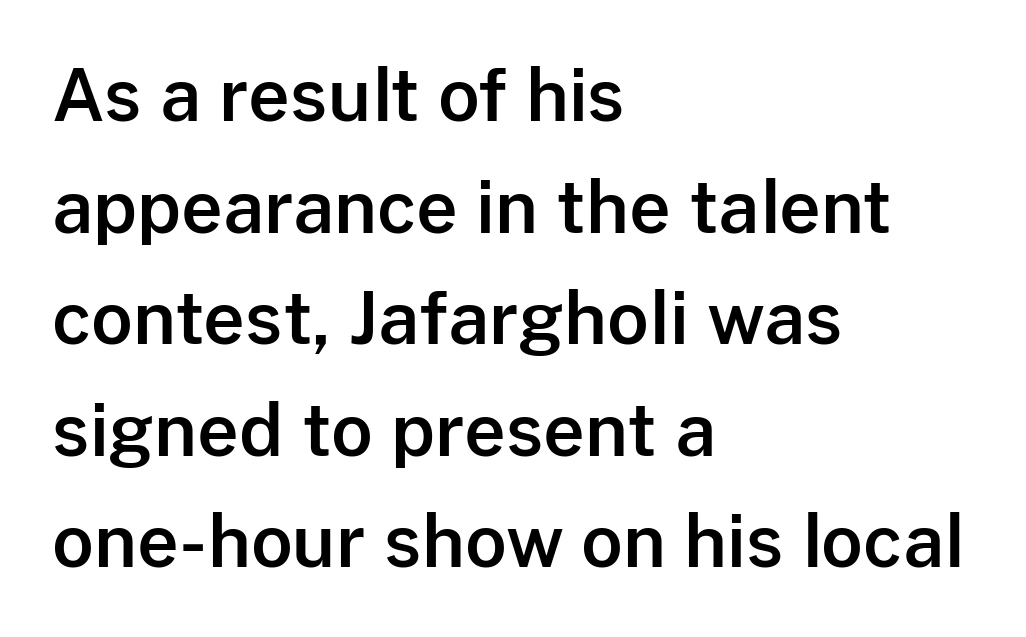
{"serif": "no", "italic": "no", "width": "normal", "stroke_contrast": "low", "x_height": "medium", "monospaced": "no", "underline": "no", "align": "left", "line_spacing": "normal", "line_spacing_ratio": 1.55, "letter_spacing": "normal", "letter_spacing_em": 0.0, "glyph_px": 72}
